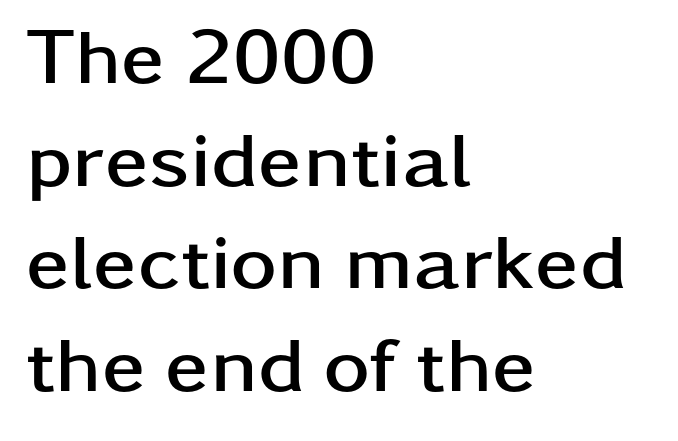
Q: Is the text bold? A: Yes.
Q: Is the text italic (slanted)? A: No, it is upright.
Q: Is the typeface a serif or a sans-serif typeface? A: Sans-serif.
Q: Is the text underlined? A: No.
Q: How is the paragraph aligned? A: Left-aligned.
Q: Is the spacing between letters normal or unusually wide? A: Normal.
Q: Is the spacing between lines tight, normal or loose? A: Normal.
Q: Width (condensed, normal, or wide)? A: Wide.
Q: Stroke contrast? A: Low.
Q: x-height? A: Medium.
Q: Monospaced? A: No.
